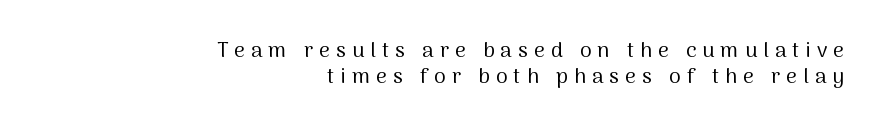
The image shows 21 px text type, upright; set right-aligned, normal line spacing (1.25x), unusually wide letter spacing (+0.29 em), not underlined.
